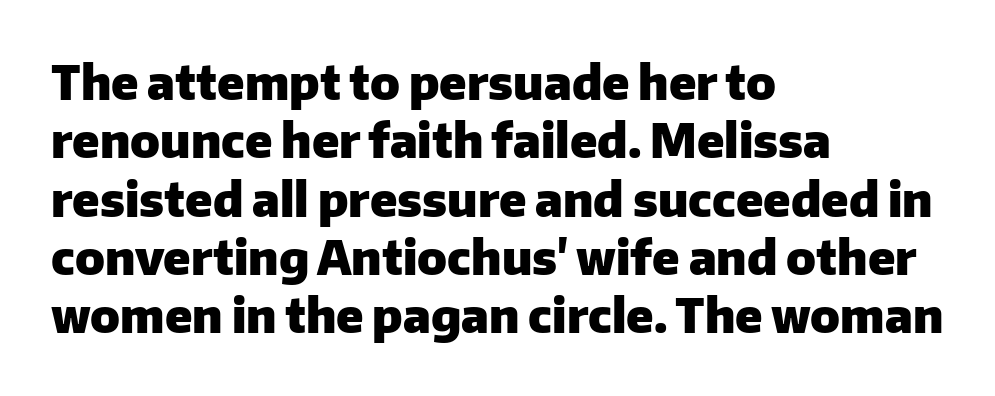
The image shows 47 px heavy sans-serif type, upright; set left-aligned, line spacing 1.24x, normal letter spacing, not underlined; low stroke contrast and a medium x-height.
